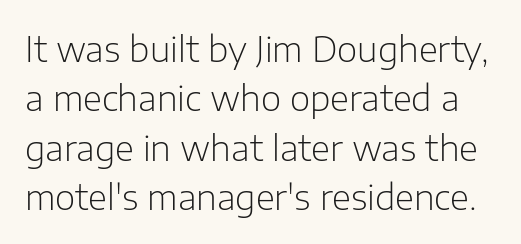
The image shows 35 px light sans-serif type, upright; set normal line spacing (1.41x), normal letter spacing, not underlined; low stroke contrast and a medium x-height.
